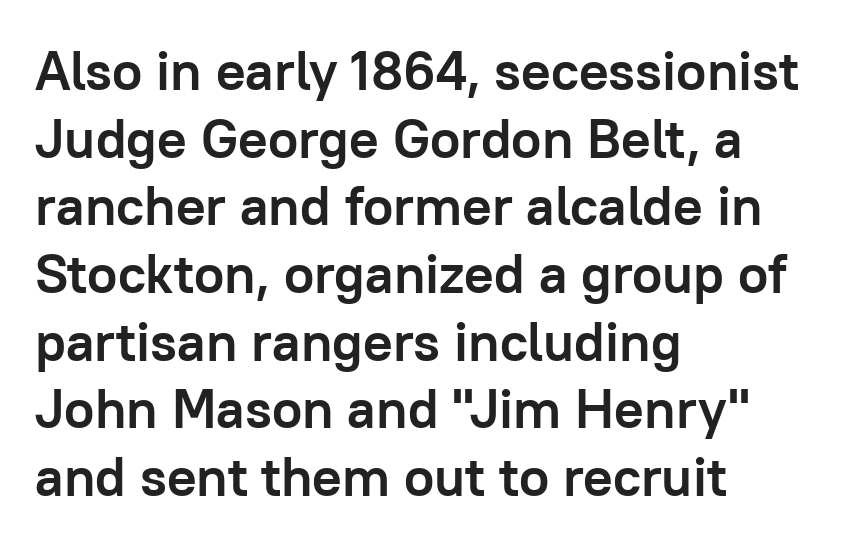
The text was rendered using a sans face with plain stroke endings. Honestly, the letter spacing is just normal — you wouldn't notice it. Posture: upright roman. In terms of weight, the rendering is a true, heavy bold.
